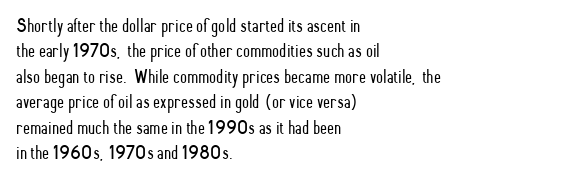
The image shows 20 px text type, upright; set left-aligned, normal line spacing (1.27x), normal letter spacing, not underlined.
